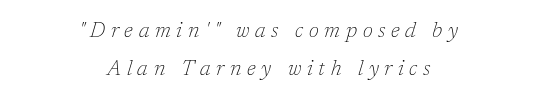
Q: Is the text bold? A: No.
Q: Is the text italic (slanted)? A: Yes, it leans right by about 17 degrees.
Q: Is the text underlined? A: No.
Q: How is the paragraph aligned? A: Centered.
Q: Is the spacing between letters normal or unusually wide? A: Unusually wide.
